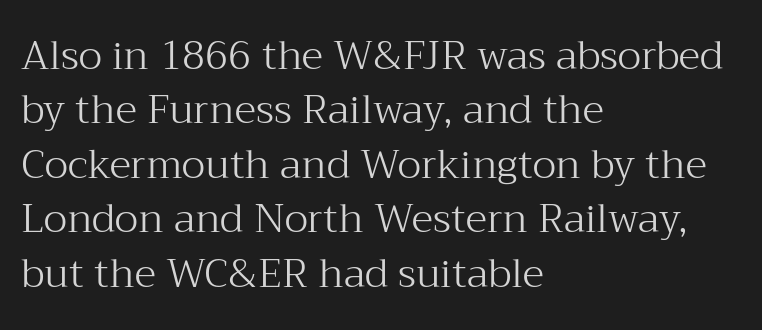
The image shows 40 px light serif type, upright; set left-aligned, normal line spacing (1.36x), normal letter spacing, not underlined; medium stroke contrast and a medium x-height.
